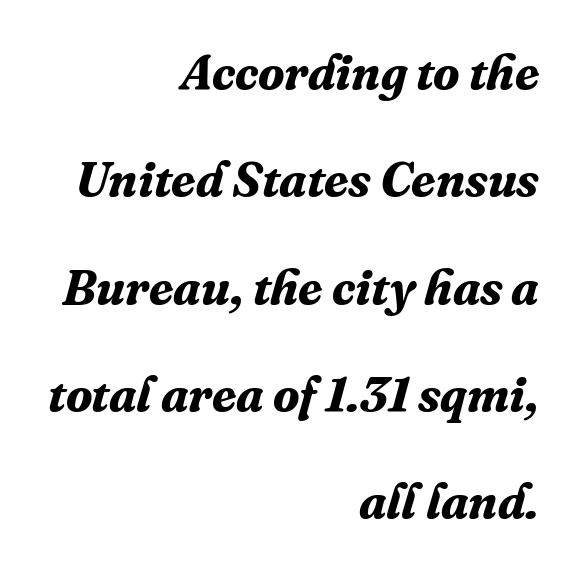
Q: Is the text bold? A: Yes.
Q: Is the text italic (slanted)? A: Yes, it leans right by about 16 degrees.
Q: Is the typeface a serif or a sans-serif typeface? A: Serif.
Q: Is the text underlined? A: No.
Q: How is the paragraph aligned? A: Right-aligned.
Q: Is the spacing between letters normal or unusually wide? A: Normal.
Q: Is the spacing between lines tight, normal or loose? A: Loose.
Q: Width (condensed, normal, or wide)? A: Normal.
Q: Stroke contrast? A: Medium.
Q: x-height? A: Medium.
Q: Monospaced? A: No.
